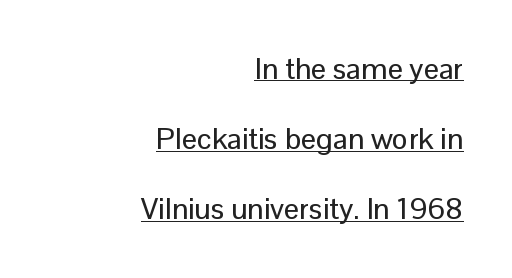
Q: Is the text italic (slanted)? A: No, it is upright.
Q: Is the typeface a serif or a sans-serif typeface? A: Sans-serif.
Q: Is the text underlined? A: Yes.
Q: How is the paragraph aligned? A: Right-aligned.
Q: Is the spacing between letters normal or unusually wide? A: Normal.
Q: Is the spacing between lines tight, normal or loose? A: Loose.
Q: Width (condensed, normal, or wide)? A: Normal.
Q: Stroke contrast? A: Low.
Q: x-height? A: Medium.
Q: Monospaced? A: No.
